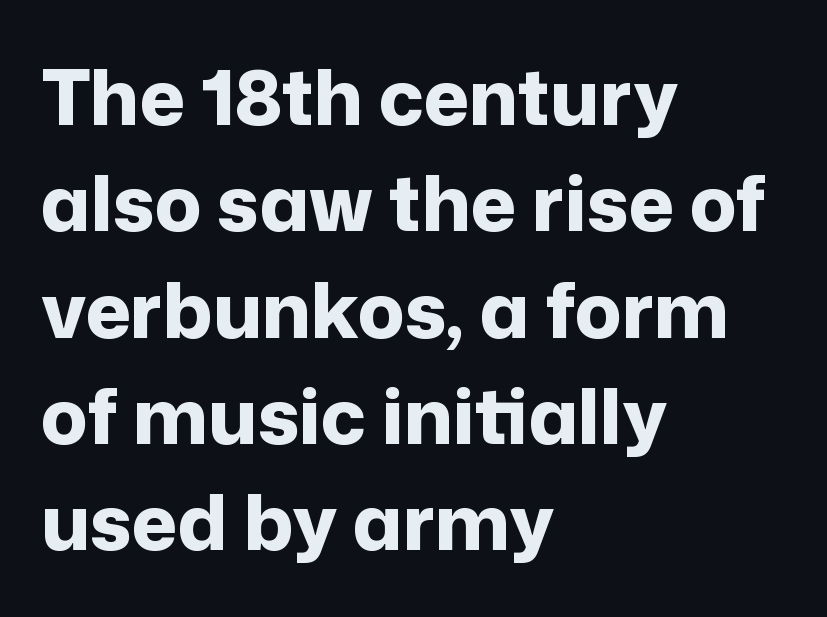
Q: Is the text bold? A: Yes.
Q: Is the text italic (slanted)? A: No, it is upright.
Q: Is the typeface a serif or a sans-serif typeface? A: Sans-serif.
Q: Is the text underlined? A: No.
Q: How is the paragraph aligned? A: Left-aligned.
Q: Is the spacing between letters normal or unusually wide? A: Normal.
Q: Is the spacing between lines tight, normal or loose? A: Normal.
Q: Width (condensed, normal, or wide)? A: Normal.
Q: Stroke contrast? A: Low.
Q: x-height? A: Medium.
Q: Monospaced? A: No.
